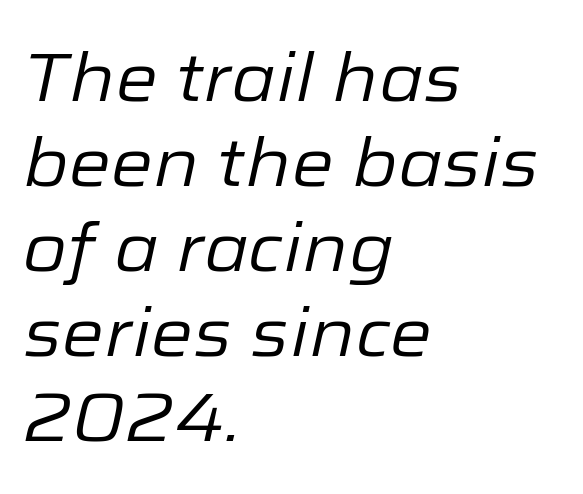
The image shows 68 px regular-weight type, italic (leaning right); set left-aligned, normal line spacing (1.25x), normal letter spacing, not underlined; low stroke contrast and a medium x-height.
